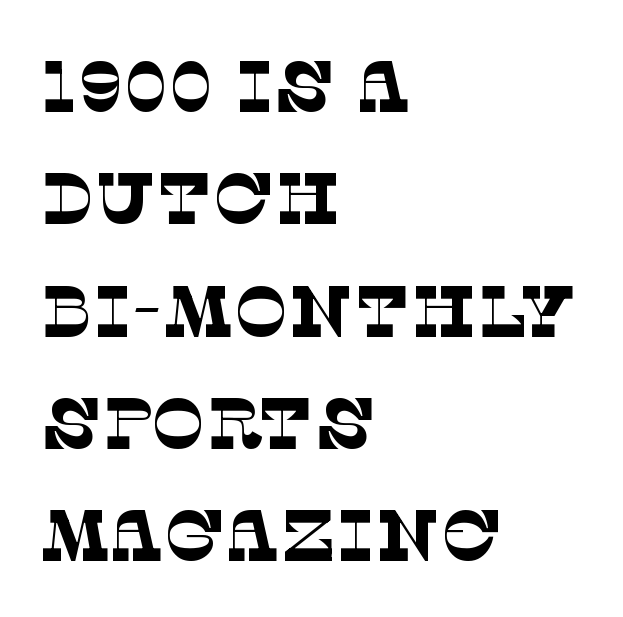
{"serif": "yes", "bold": "no", "weight": "thin", "width": "normal", "stroke_contrast": "low", "x_height": "large", "monospaced": "no", "underline": "no", "align": "left", "line_spacing": "normal", "line_spacing_ratio": 1.56, "letter_spacing": "normal", "letter_spacing_em": 0.0, "glyph_px": 72}
